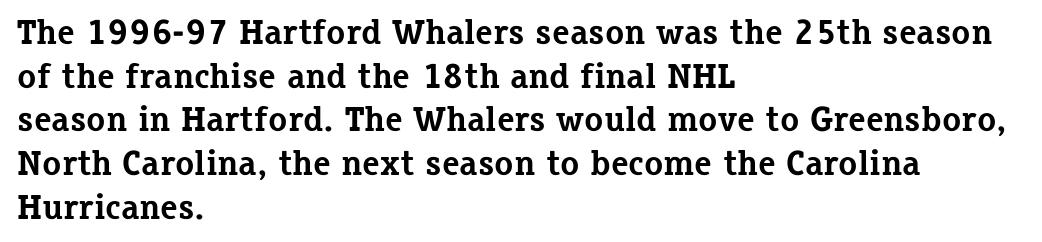
Baseline-to-baseline distance is the conventional proportion of letter height. Look at the tracking — it's just the regular setting, nothing added. Do the characters align in a grid? No, the font is proportional. In terms of weight, the rendering is a true, heavy bold. Left-aligned paragraph, ragged on the right. What kind of face is this? One with serifs.
